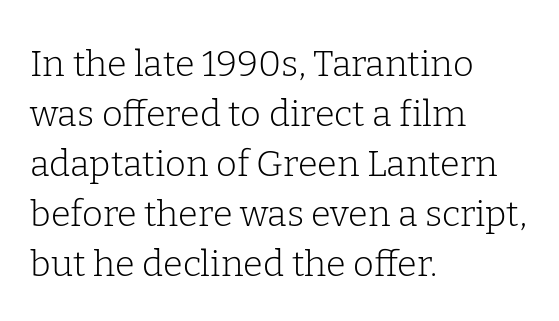
Q: Is the text bold? A: No.
Q: Is the text italic (slanted)? A: No, it is upright.
Q: Is the typeface a serif or a sans-serif typeface? A: Serif.
Q: Is the text underlined? A: No.
Q: How is the paragraph aligned? A: Left-aligned.
Q: Is the spacing between letters normal or unusually wide? A: Normal.
Q: Is the spacing between lines tight, normal or loose? A: Normal.
Q: Width (condensed, normal, or wide)? A: Normal.
Q: Stroke contrast? A: Low.
Q: x-height? A: Medium.
Q: Monospaced? A: No.
